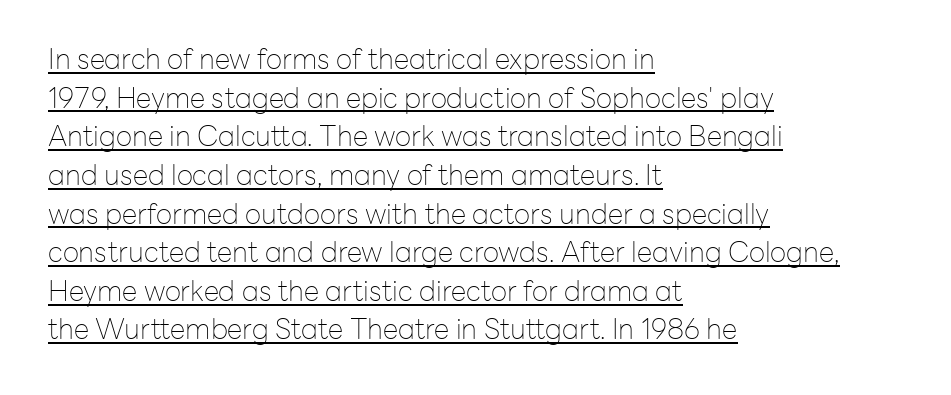
Q: Is the text bold? A: No.
Q: Is the text italic (slanted)? A: No, it is upright.
Q: Is the typeface a serif or a sans-serif typeface? A: Sans-serif.
Q: Is the text underlined? A: Yes.
Q: How is the paragraph aligned? A: Left-aligned.
Q: Is the spacing between letters normal or unusually wide? A: Normal.
Q: Is the spacing between lines tight, normal or loose? A: Normal.
Q: Width (condensed, normal, or wide)? A: Normal.
Q: Stroke contrast? A: Low.
Q: x-height? A: Medium.
Q: Monospaced? A: No.
